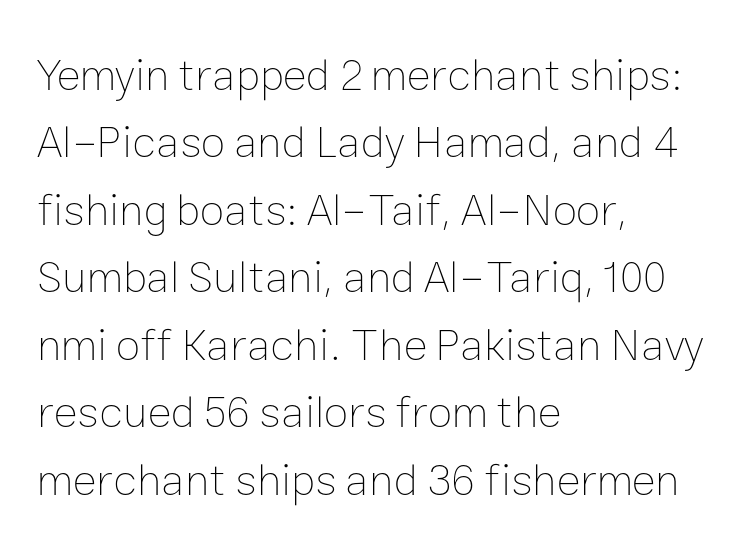
The weight tops out at a normal text grade. Proportional: the letters do not fall into vertical columns. If you drew a line through each stem, it would be perfectly vertical. The tracking reads as untouched default to a designer's eye. The space directly below the letters is spotless. Regarding leading, the lines here are spaced in the standard way.
